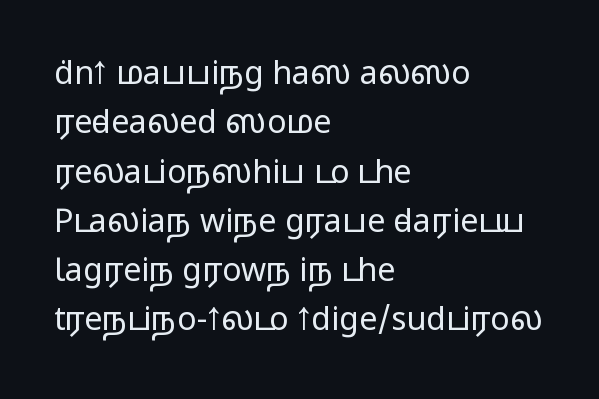
The image shows 32 px regular-weight, wide sans-serif type, upright; set left-aligned, normal line spacing (1.54x), normal letter spacing, not underlined; low stroke contrast and a medium x-height.
